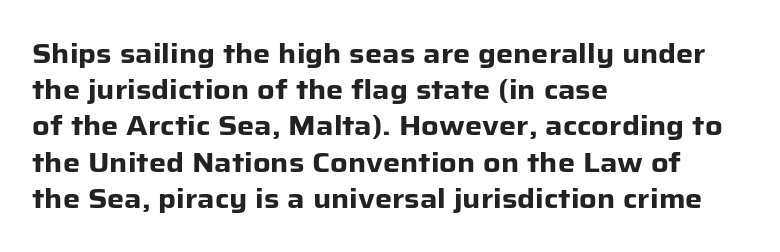
Does the weight exceed regular? Yes, all the way to bold. Inter-character spacing is left at the font's built-in metrics. If you drew a ruler down the left edge, every line would touch it. Only glyphs here, with clear space below each row. This sample keeps an unexceptional amount of space between lines.
